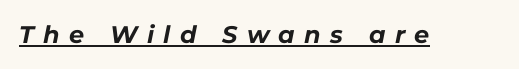
The image shows 24 px bold type, italic (leaning right); set unusually wide letter spacing (+0.39 em), underlined.
